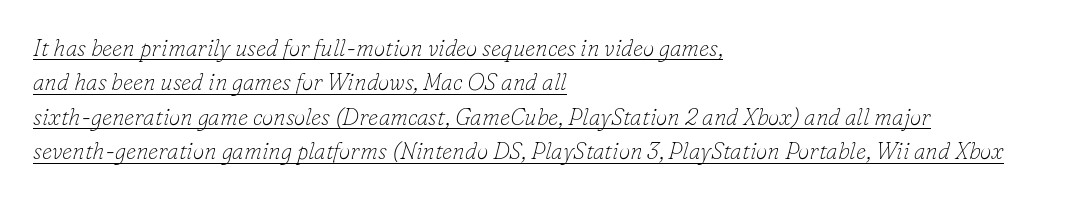
The image shows 23 px text type, italic (leaning right); set left-aligned, normal line spacing (1.5x), normal letter spacing, underlined.
